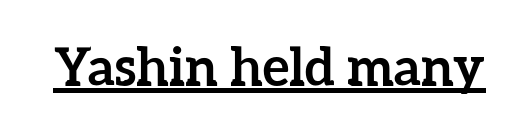
These lines are rendered in a variable-pitch font. Each word holds together tightly as a unit, with standard inter-letter gaps. This is roman type, the default non-slanted kind. The lettering is marked with a stroke running underneath it.
